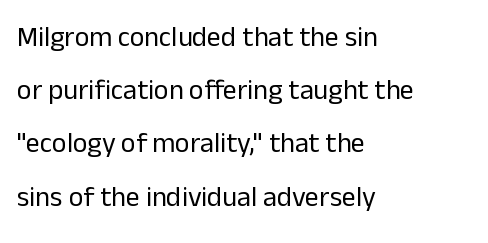
Q: Is the text bold? A: No.
Q: Is the text italic (slanted)? A: No, it is upright.
Q: Is the typeface a serif or a sans-serif typeface? A: Sans-serif.
Q: Is the text underlined? A: No.
Q: How is the paragraph aligned? A: Left-aligned.
Q: Is the spacing between letters normal or unusually wide? A: Normal.
Q: Is the spacing between lines tight, normal or loose? A: Loose.
Q: Width (condensed, normal, or wide)? A: Normal.
Q: Stroke contrast? A: Low.
Q: x-height? A: Medium.
Q: Monospaced? A: No.
